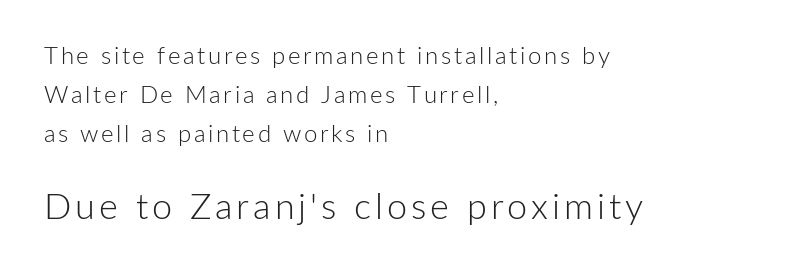
The image shows 36 px light sans-serif type, upright; set left-aligned, normal line spacing (1.63x), not underlined; the second (bottom) block is 1.5x larger; low stroke contrast and a medium x-height.
